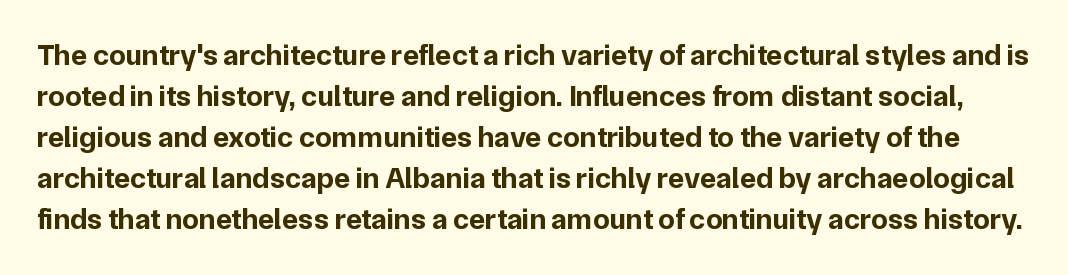
The letters stand upright; this is a roman face. How would I describe the line gaps? Plain and ordinary. Is this a fixed-width face? No — the glyphs have proportional, varying widths. The typeface chosen for these lines omits serifs. Between one letter and the next there's only the usual sliver of space.
